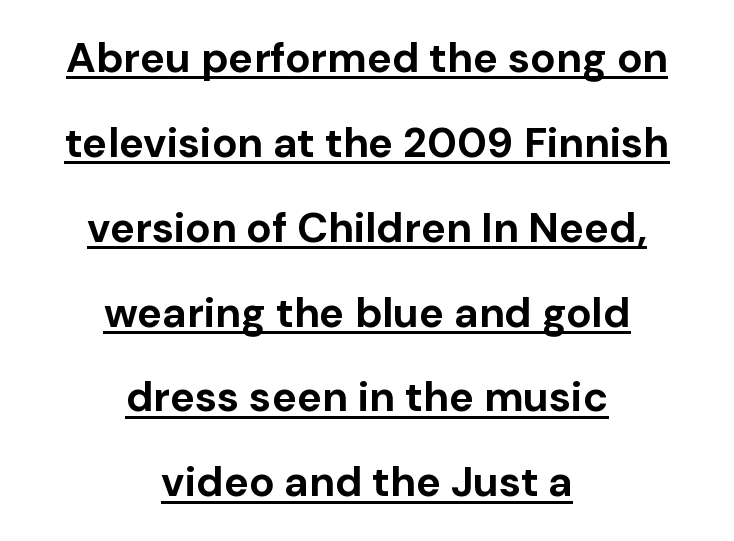
Q: Is the text bold? A: Yes.
Q: Is the text italic (slanted)? A: No, it is upright.
Q: Is the typeface a serif or a sans-serif typeface? A: Sans-serif.
Q: Is the text underlined? A: Yes.
Q: How is the paragraph aligned? A: Centered.
Q: Is the spacing between letters normal or unusually wide? A: Normal.
Q: Is the spacing between lines tight, normal or loose? A: Loose.
Q: Width (condensed, normal, or wide)? A: Normal.
Q: Stroke contrast? A: Low.
Q: x-height? A: Medium.
Q: Monospaced? A: No.
